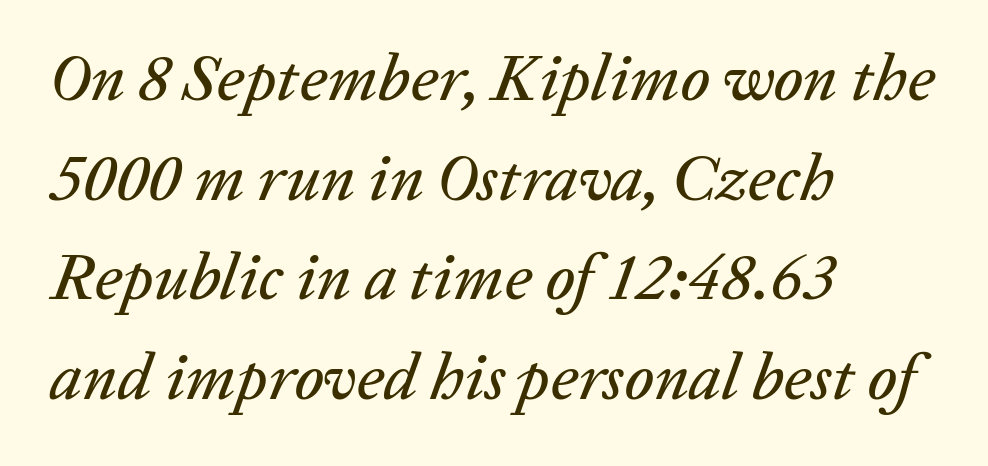
Q: Is the text italic (slanted)? A: Yes, it leans right by about 20 degrees.
Q: Is the text underlined? A: No.
Q: How is the paragraph aligned? A: Left-aligned.
Q: Is the spacing between letters normal or unusually wide? A: Normal.
Q: Is the spacing between lines tight, normal or loose? A: Normal.
Q: Width (condensed, normal, or wide)? A: Normal.
Q: Stroke contrast? A: Low.
Q: x-height? A: Medium.
Q: Monospaced? A: No.
